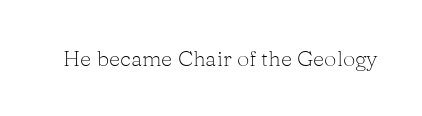
The space directly below the letters is spotless. Quick note: not italic, upright. The line texture is even and compact thanks to regular tracking. These glyphs show unthickened strokes, regular width or finer.
